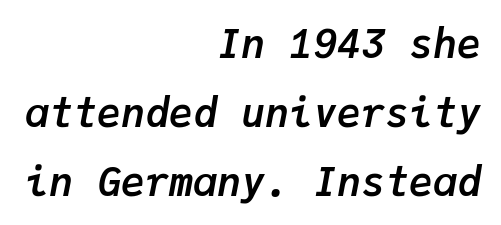
{"italic": "yes", "lean": "right", "slant_degrees": 9, "bold": "yes", "weight": "semibold", "width": "normal", "stroke_contrast": "low", "x_height": "medium", "monospaced": "yes", "underline": "no", "align": "right", "line_spacing_ratio": 1.72, "letter_spacing": "normal", "letter_spacing_em": 0.0, "glyph_px": 40}
